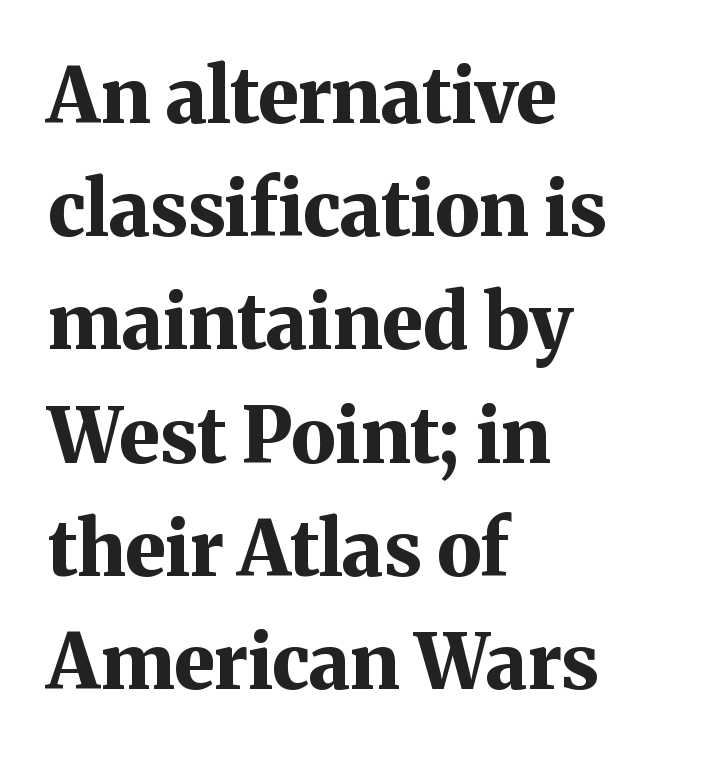
Q: Is the text bold? A: Yes.
Q: Is the text italic (slanted)? A: No, it is upright.
Q: Is the typeface a serif or a sans-serif typeface? A: Serif.
Q: Is the text underlined? A: No.
Q: How is the paragraph aligned? A: Left-aligned.
Q: Is the spacing between letters normal or unusually wide? A: Normal.
Q: Is the spacing between lines tight, normal or loose? A: Normal.
Q: Width (condensed, normal, or wide)? A: Normal.
Q: Stroke contrast? A: Medium.
Q: x-height? A: Medium.
Q: Monospaced? A: No.
